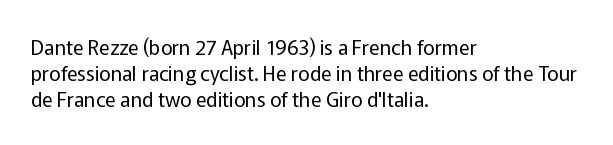
The image shows 20 px text type, upright; set left-aligned, normal line spacing (1.31x), normal letter spacing, not underlined.
